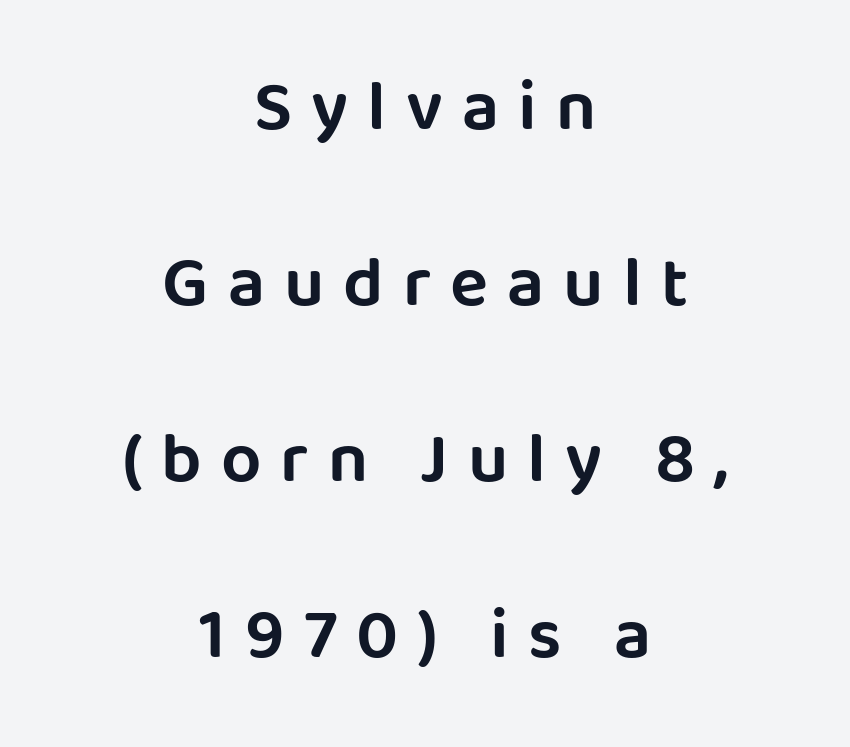
{"serif": "no", "italic": "no", "width": "normal", "stroke_contrast": "low", "x_height": "large", "monospaced": "no", "underline": "no", "align": "center", "line_spacing": "loose", "line_spacing_ratio": 2.48, "letter_spacing": "wide", "letter_spacing_em": 0.27, "glyph_px": 71}
